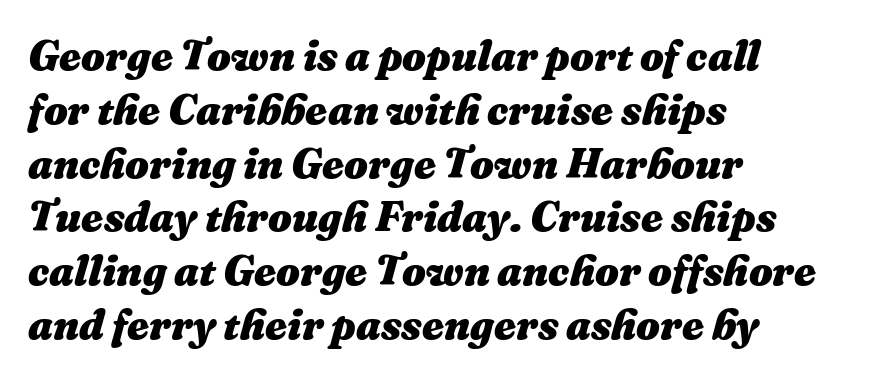
Q: Is the text bold? A: Yes.
Q: Is the text italic (slanted)? A: Yes, it leans right by about 16 degrees.
Q: Is the text underlined? A: No.
Q: How is the paragraph aligned? A: Left-aligned.
Q: Is the spacing between letters normal or unusually wide? A: Normal.
Q: Is the spacing between lines tight, normal or loose? A: Normal.
Q: Width (condensed, normal, or wide)? A: Normal.
Q: Stroke contrast? A: Medium.
Q: x-height? A: Medium.
Q: Monospaced? A: No.
